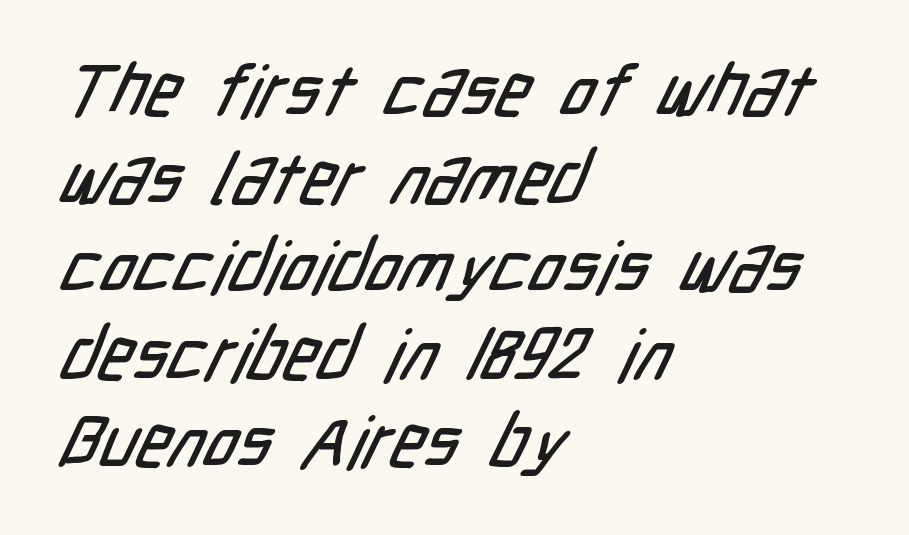
Type style note: lacks serifs. Do the characters align in a grid? No, the font is proportional. The string is rendered with underlining switched off. This sample uses plain, unmodified letter spacing.
